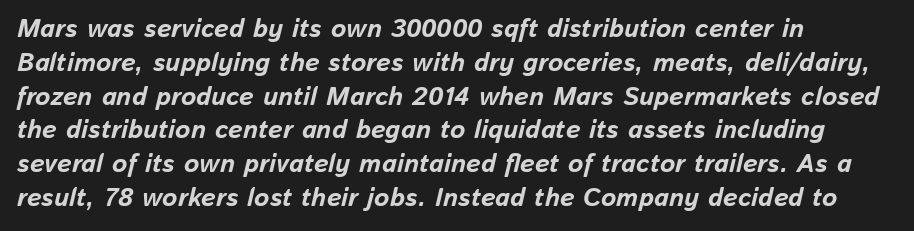
{"italic": "yes", "lean": "right", "slant_degrees": 13, "bold": "yes", "underline": "no", "align": "left", "line_spacing": "normal", "line_spacing_ratio": 1.3, "letter_spacing": "normal", "letter_spacing_em": 0.0, "glyph_px": 26}
